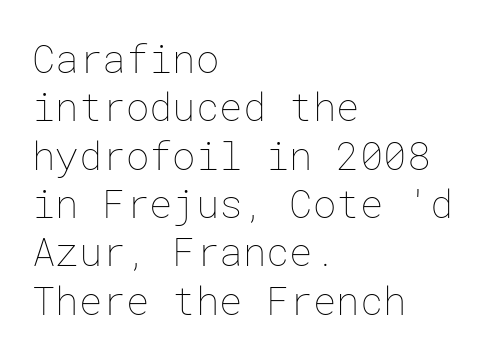
{"italic": "no", "bold": "no", "weight": "thin", "width": "normal", "stroke_contrast": "low", "x_height": "medium", "underline": "no", "align": "left", "line_spacing_ratio": 1.24, "letter_spacing": "normal", "letter_spacing_em": 0.0, "glyph_px": 39}
